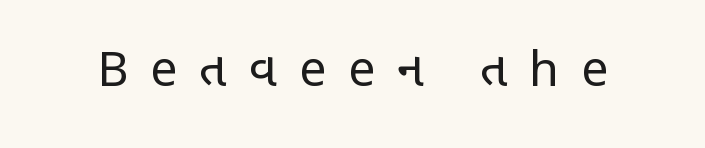
Tracking value appears strongly positive — letters spread wide. The type family on display is of the sans-serif kind. Check under the words: just untouched page. This sample has the flowing, uneven cadence of proportional lettering.
